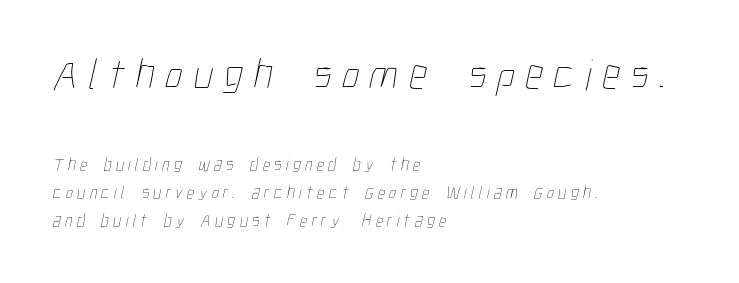
The image shows 44 px thin, condensed type; set left-aligned, normal line spacing (1.55x), unusually wide letter spacing (+0.24 em), not underlined; the first (top) block is 2.44x larger; low stroke contrast and a medium x-height.
